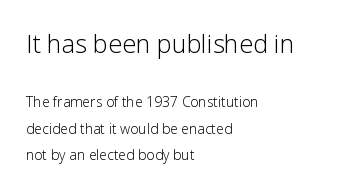
The foot of each line stays bare and open. Block one is the big one; block two sits smaller underneath. If you drew a ruler down the left edge, every line would touch it. A typesetter would call this zero additional tracking. The weight would be labelled regular, book, light, or lighter still. Does the lettering tilt? It doesn't — this is upright.
